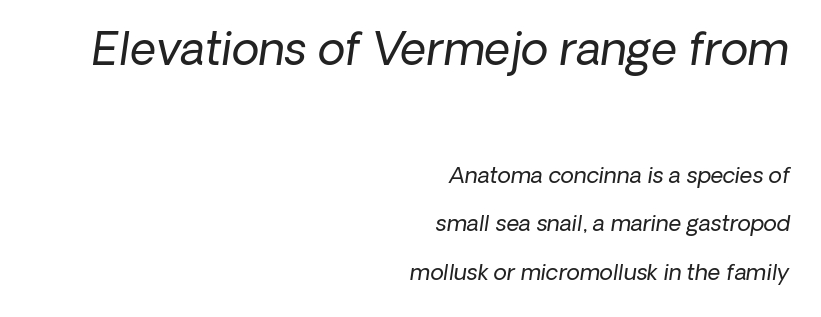
Q: Is the text bold? A: No.
Q: Is the text italic (slanted)? A: Yes, it leans right by about 8 degrees.
Q: Is the text underlined? A: No.
Q: How is the paragraph aligned? A: Right-aligned.
Q: Is the spacing between letters normal or unusually wide? A: Normal.
Q: Is the spacing between lines tight, normal or loose? A: Loose.
Q: Which block of text is set in a larger size, the first (top) or the second (bottom)? A: The first (top) one.
Q: Width (condensed, normal, or wide)? A: Normal.
Q: Stroke contrast? A: Low.
Q: x-height? A: Medium.
Q: Monospaced? A: No.
